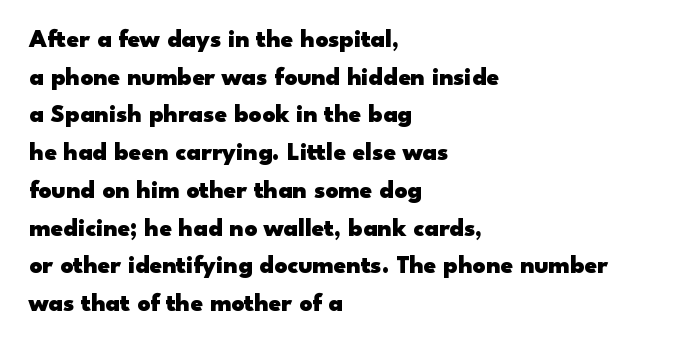
{"italic": "no", "bold": "yes", "underline": "no", "align": "left", "line_spacing": "normal", "line_spacing_ratio": 1.51, "letter_spacing": "normal", "letter_spacing_em": 0.0, "glyph_px": 25}
